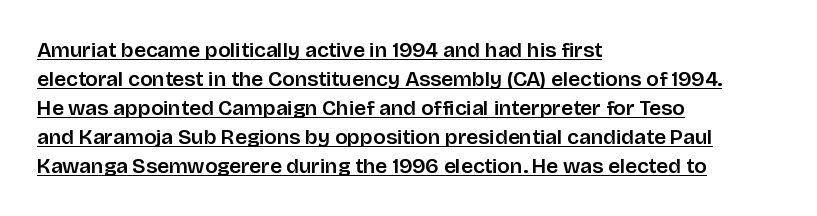
Q: Is the text italic (slanted)? A: No, it is upright.
Q: Is the text underlined? A: Yes.
Q: How is the paragraph aligned? A: Left-aligned.
Q: Is the spacing between letters normal or unusually wide? A: Normal.
Q: Is the spacing between lines tight, normal or loose? A: Normal.
